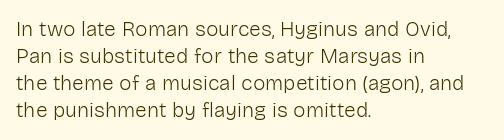
The image shows 21 px text type, upright; set left-aligned, normal line spacing (1.29x), normal letter spacing, not underlined.
